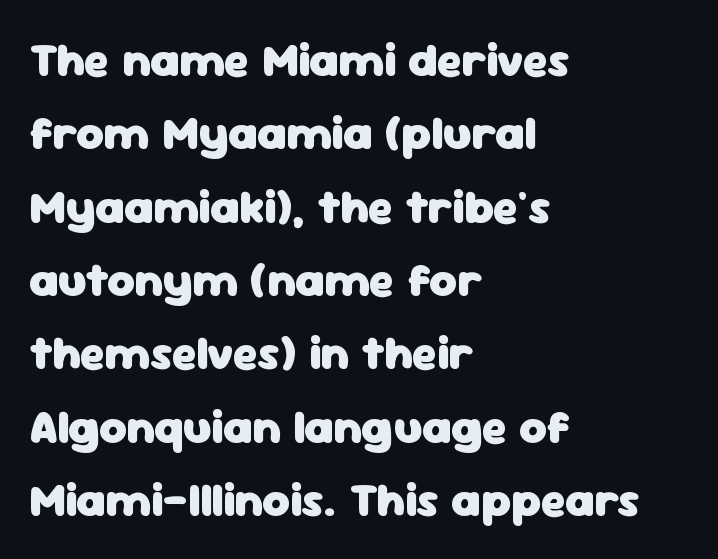
The image shows 47 px heavy sans-serif type, upright; set left-aligned, normal line spacing (1.56x), normal letter spacing, not underlined; low stroke contrast and a medium x-height.
